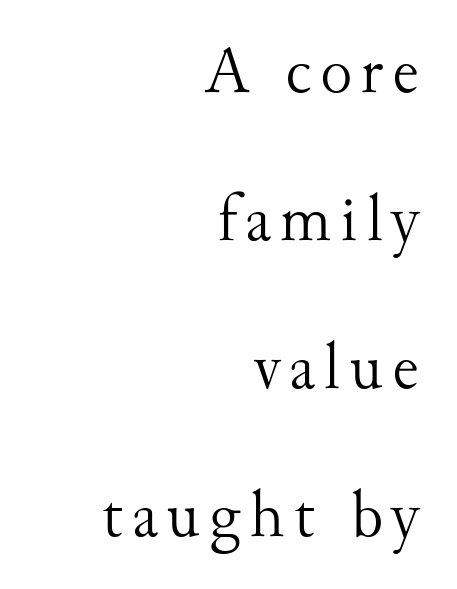
The image shows 67 px light serif type, upright; set right-aligned, loose line spacing (2.21x), not underlined; medium stroke contrast and a small x-height.
